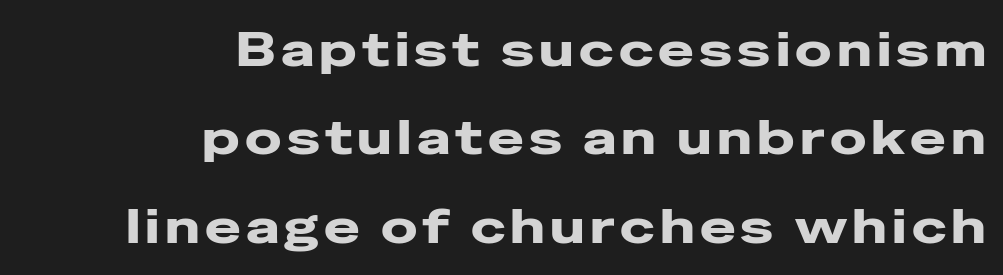
Weight: bold. The face used here is proportionally spaced, like ordinary book or web type. Rule under the text: the space is simply empty. The typeface chosen for these lines omits serifs. Short and long lines alike share a common ending point at right.
